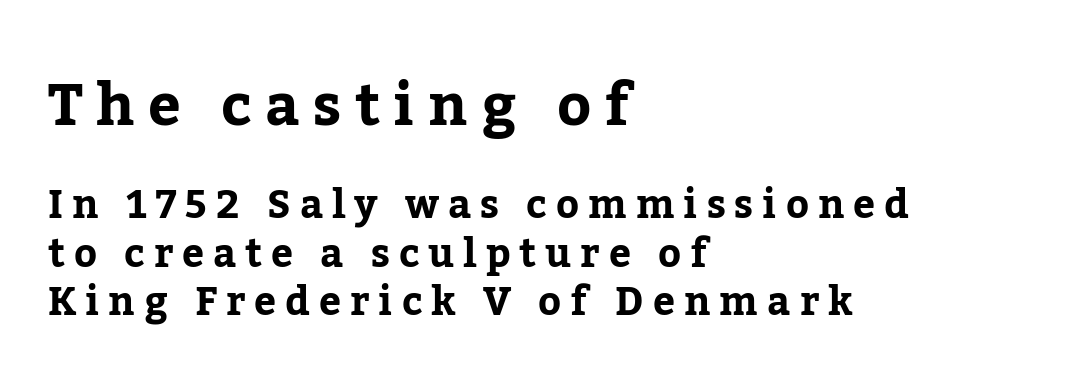
Q: Is the text bold? A: Yes.
Q: Is the text italic (slanted)? A: No, it is upright.
Q: Is the typeface a serif or a sans-serif typeface? A: Serif.
Q: Is the text underlined? A: No.
Q: How is the paragraph aligned? A: Left-aligned.
Q: Is the spacing between letters normal or unusually wide? A: Unusually wide.
Q: Which block of text is set in a larger size, the first (top) or the second (bottom)? A: The first (top) one.
Q: Width (condensed, normal, or wide)? A: Normal.
Q: Stroke contrast? A: Low.
Q: x-height? A: Medium.
Q: Monospaced? A: No.
